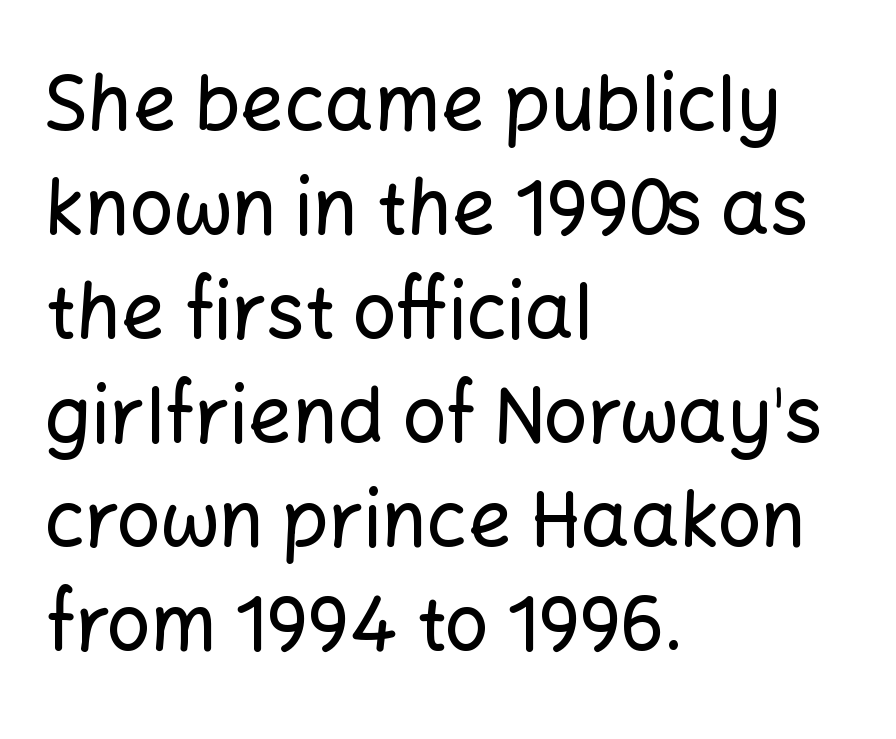
The image shows 77 px sans-serif type, upright; set left-aligned, normal line spacing (1.35x), normal letter spacing, not underlined; low stroke contrast and a medium x-height.
